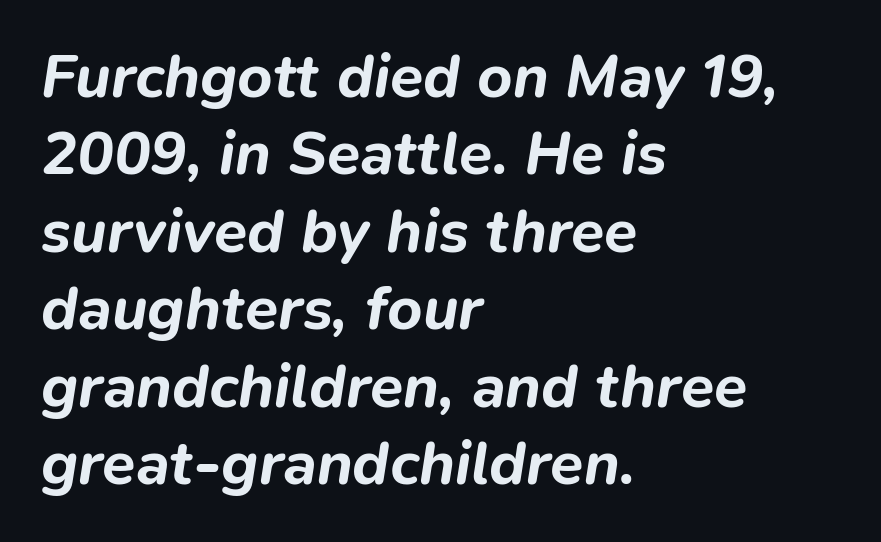
{"italic": "yes", "lean": "right", "slant_degrees": 9, "bold": "yes", "weight": "bold", "width": "normal", "stroke_contrast": "low", "x_height": "medium", "monospaced": "no", "underline": "no", "align": "left", "line_spacing": "normal", "line_spacing_ratio": 1.27, "letter_spacing": "normal", "letter_spacing_em": 0.0, "glyph_px": 61}
